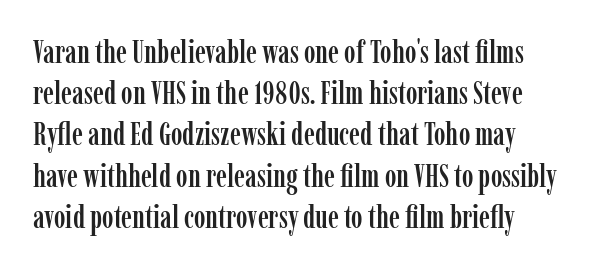
Q: Is the text italic (slanted)? A: No, it is upright.
Q: Is the typeface a serif or a sans-serif typeface? A: Serif.
Q: Is the text underlined? A: No.
Q: Is the spacing between letters normal or unusually wide? A: Normal.
Q: Is the spacing between lines tight, normal or loose? A: Normal.
Q: Width (condensed, normal, or wide)? A: Condensed.
Q: Stroke contrast? A: Low.
Q: x-height? A: Medium.
Q: Monospaced? A: No.
